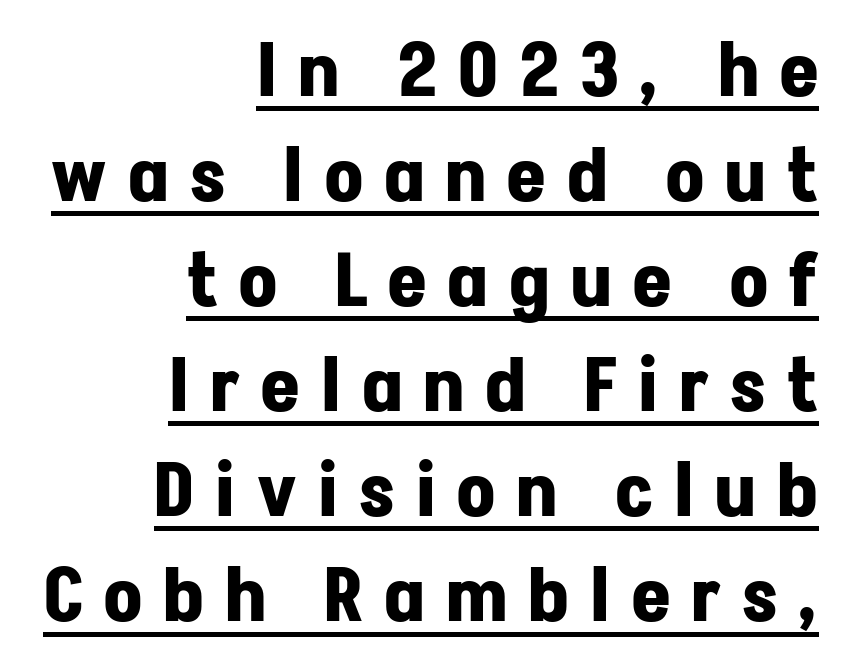
{"serif": "no", "italic": "no", "bold": "yes", "weight": "bold", "width": "normal", "stroke_contrast": "low", "x_height": "medium", "monospaced": "no", "underline": "yes", "align": "right", "line_spacing": "normal", "line_spacing_ratio": 1.42, "letter_spacing": "wide", "letter_spacing_em": 0.29, "glyph_px": 74}
